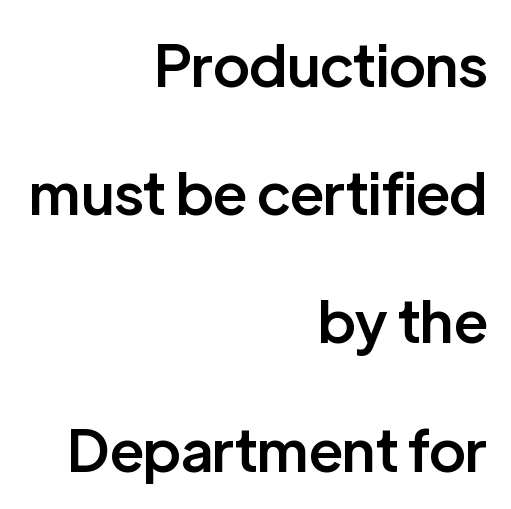
{"serif": "no", "italic": "no", "bold": "semi", "weight": "semibold", "width": "normal", "stroke_contrast": "low", "x_height": "medium", "monospaced": "no", "underline": "no", "align": "right", "line_spacing": "loose", "line_spacing_ratio": 2.21, "letter_spacing": "normal", "letter_spacing_em": 0.0, "glyph_px": 58}
